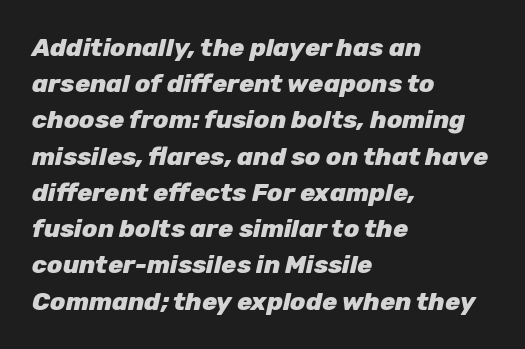
The image shows 25 px bold type, italic (leaning right); set left-aligned, normal line spacing (1.45x), normal letter spacing, not underlined.
